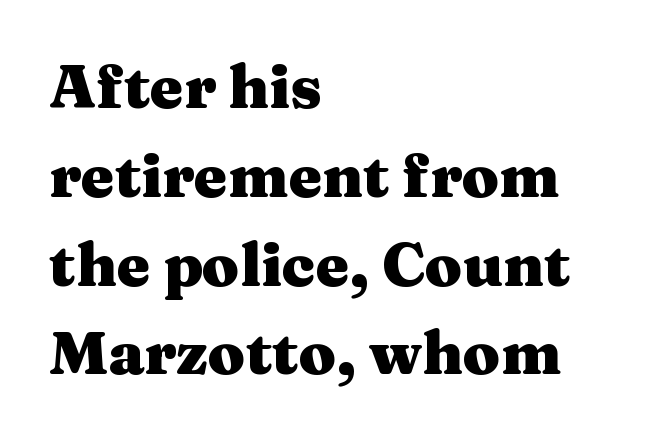
The image shows 60 px heavy, wide serif type, upright; set left-aligned, normal line spacing (1.48x), normal letter spacing, not underlined; medium stroke contrast and a medium x-height.
